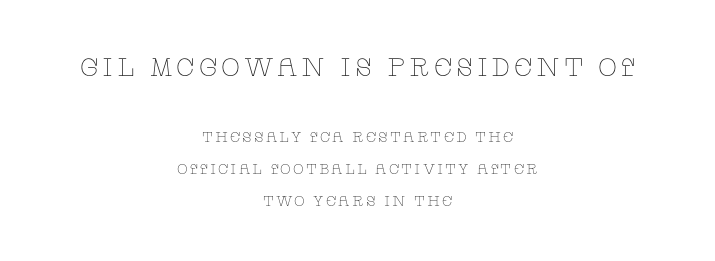
{"italic": "no", "bold": "no", "underline": "no", "align": "center", "line_spacing": "loose", "line_spacing_ratio": 2.29, "larger_block": "first", "size_ratio": 1.79, "glyph_px": 25}
